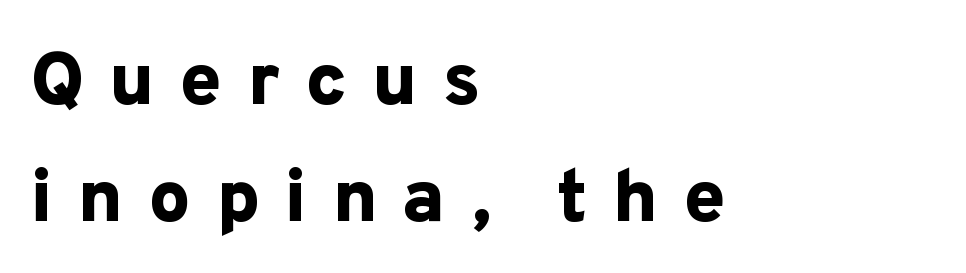
{"serif": "no", "italic": "no", "bold": "yes", "weight": "bold", "width": "normal", "stroke_contrast": "low", "x_height": "medium", "monospaced": "no", "underline": "no", "align": "left", "line_spacing": "normal", "line_spacing_ratio": 1.56, "letter_spacing": "wide", "letter_spacing_em": 0.33, "glyph_px": 75}
